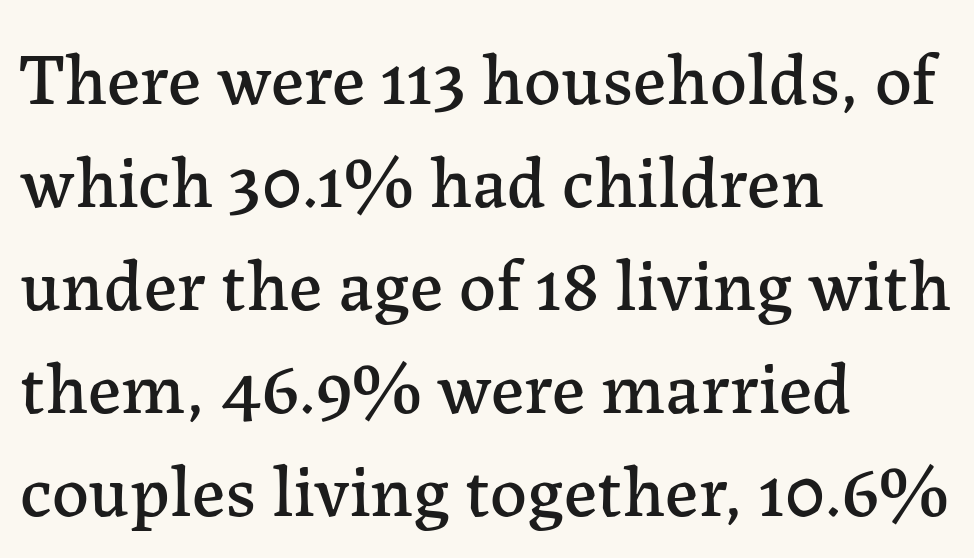
A classic flush-left, rag-right setting is used for this passage. A typesetter would call this leading conventional body-copy spacing. The letters stand upright; this is a roman face. The passage shown is typed in a proportional face where columns would drift.
